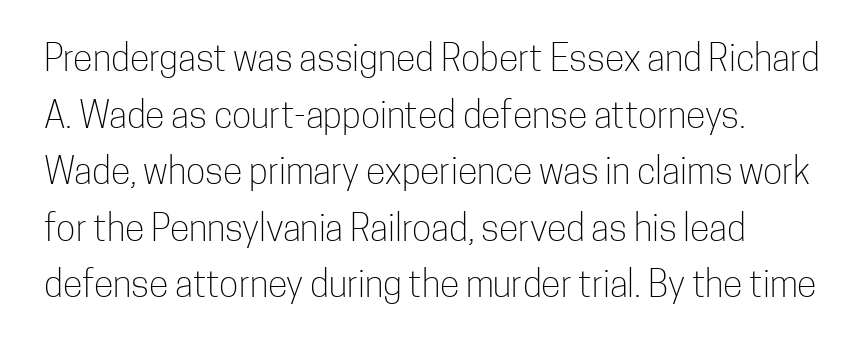
The zone under the glyphs is completely vacant. This sample has the flowing, uneven cadence of proportional lettering. Ordinary non-slanted type is in use. Compared with typical paragraphs, the rows here are spaced about the same.
